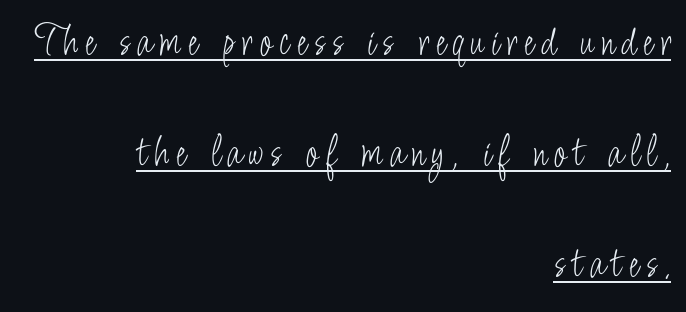
{"serif": "no", "bold": "no", "weight": "light", "width": "condensed", "stroke_contrast": "low", "x_height": "small", "monospaced": "no", "underline": "yes", "align": "right", "line_spacing": "loose", "line_spacing_ratio": 2.47, "glyph_px": 45}
